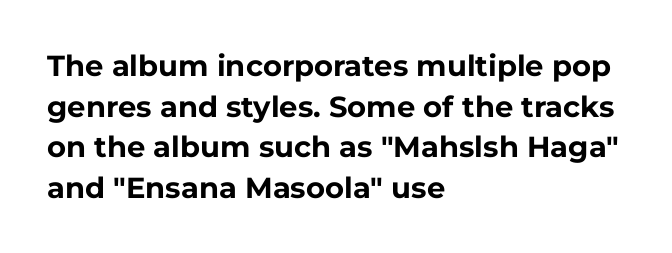
{"serif": "no", "italic": "no", "bold": "yes", "weight": "bold", "width": "normal", "stroke_contrast": "low", "x_height": "medium", "monospaced": "no", "underline": "no", "align": "left", "line_spacing": "normal", "line_spacing_ratio": 1.4, "letter_spacing": "normal", "letter_spacing_em": 0.0, "glyph_px": 29}
